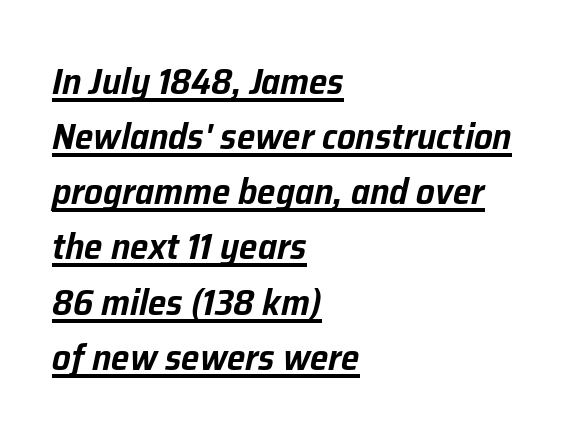
Quick note: underline on. If you drew a ruler down the left edge, every line would touch it. A normal amount of white space separates one row of letters from the next. You could call the tracking neutral — neither tight nor loose. Observe the lean: these are italic letterforms. Looks like regular typesetting: each glyph gets only the width it needs.
